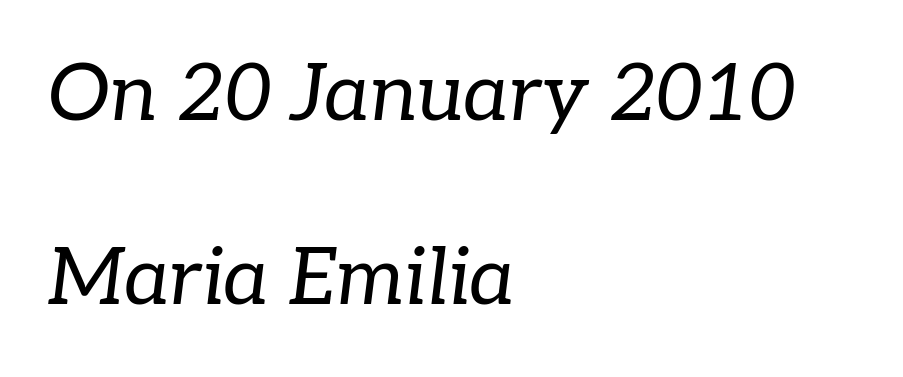
The image shows 79 px regular-weight serif type, italic (leaning right); set left-aligned, loose line spacing (2.33x), normal letter spacing, not underlined; low stroke contrast and a medium x-height.
